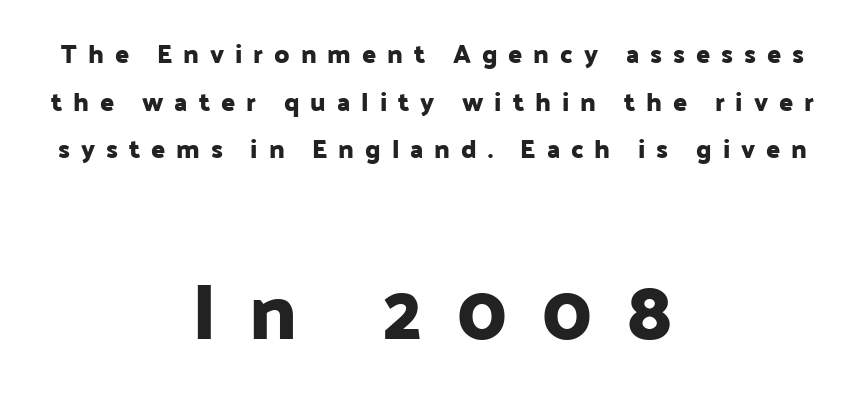
The image shows 79 px sans-serif type, upright; set centered, line spacing 1.83x, unusually wide letter spacing (+0.42 em), not underlined; the second (bottom) block is 3.04x larger; low stroke contrast and a medium x-height.
